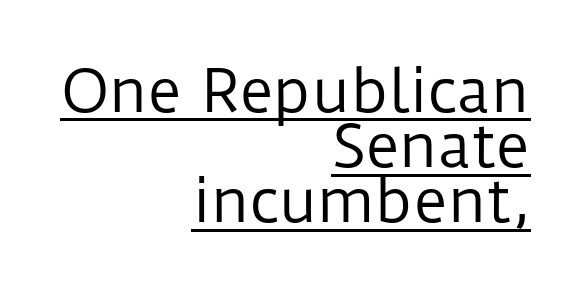
Interline gaps are noticeably narrow in this sample. Line endings align vertically; line beginnings do not. When letters stand straight like this, we call the style roman or upright. The letters sit at their default tracking, neither squeezed nor spread. The rendering uses natural spacing where letterforms have individual widths. The characters are drawn with everyday or finer stroke widths.
